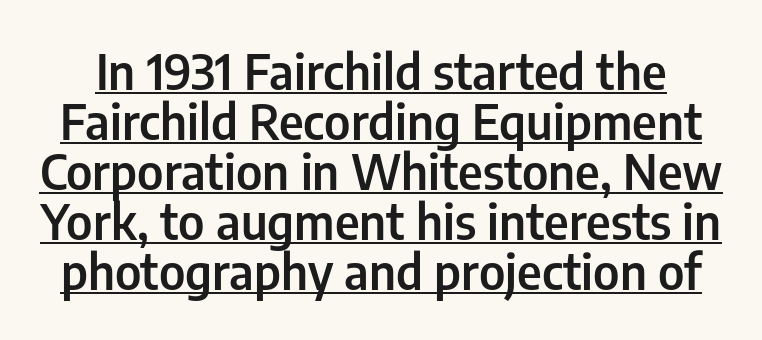
{"serif": "no", "italic": "no", "bold": "semi", "weight": "semibold", "width": "condensed", "stroke_contrast": "low", "x_height": "medium", "monospaced": "no", "underline": "yes", "line_spacing": "tight", "line_spacing_ratio": 1.02, "letter_spacing": "normal", "letter_spacing_em": 0.0, "glyph_px": 49}
